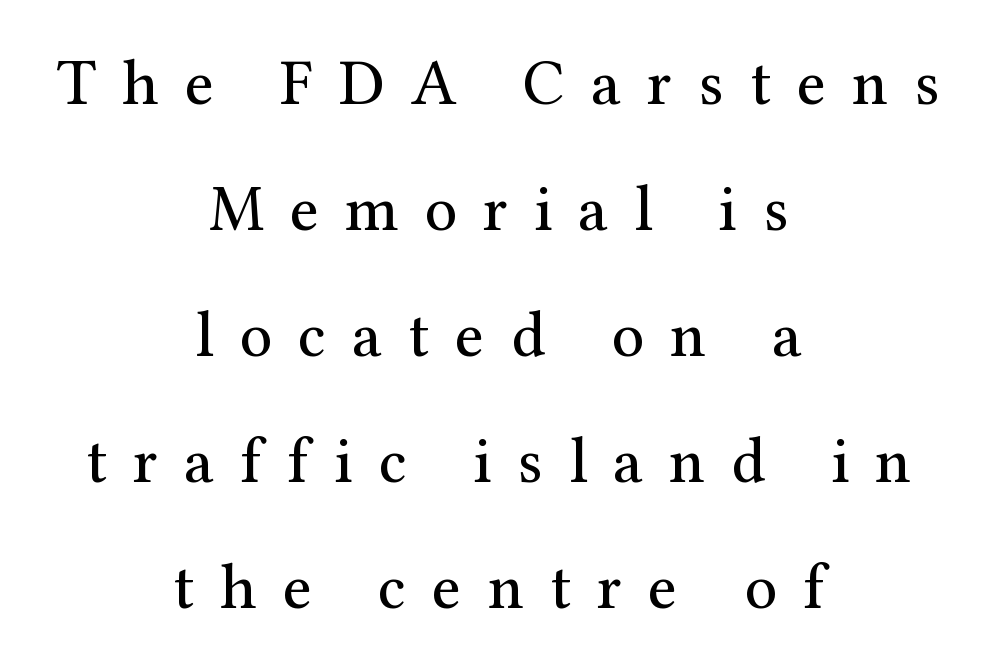
Q: Is the text bold? A: No.
Q: Is the text italic (slanted)? A: No, it is upright.
Q: Is the typeface a serif or a sans-serif typeface? A: Serif.
Q: Is the text underlined? A: No.
Q: How is the paragraph aligned? A: Centered.
Q: Is the spacing between letters normal or unusually wide? A: Unusually wide.
Q: Is the spacing between lines tight, normal or loose? A: Loose.
Q: Width (condensed, normal, or wide)? A: Normal.
Q: Stroke contrast? A: Medium.
Q: x-height? A: Medium.
Q: Monospaced? A: No.
